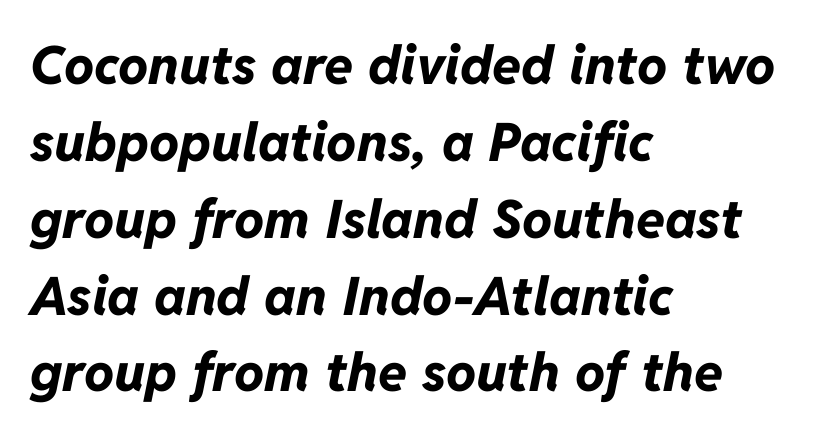
This sample is left-justified, so line endings fall wherever the words run out. You could call the tracking neutral — neither tight nor loose. Descenders hang freely into open space. Compared with ordinary roman type, these characters are visibly tilted. Varying glyph widths throughout — classic text-font behaviour.
